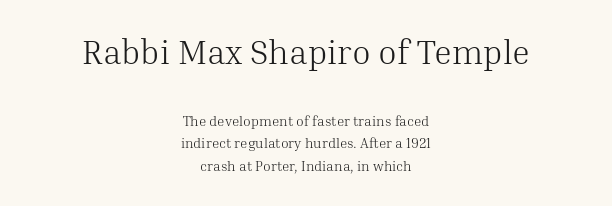
Q: Is the text bold? A: No.
Q: Is the text italic (slanted)? A: No, it is upright.
Q: Is the typeface a serif or a sans-serif typeface? A: Serif.
Q: Is the text underlined? A: No.
Q: How is the paragraph aligned? A: Centered.
Q: Is the spacing between letters normal or unusually wide? A: Normal.
Q: Is the spacing between lines tight, normal or loose? A: Normal.
Q: Which block of text is set in a larger size, the first (top) or the second (bottom)? A: The first (top) one.
Q: Width (condensed, normal, or wide)? A: Normal.
Q: Stroke contrast? A: Medium.
Q: x-height? A: Medium.
Q: Monospaced? A: No.
